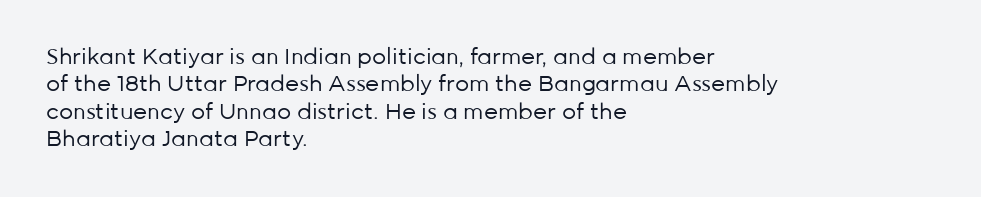
Q: Is the text bold? A: No.
Q: Is the text italic (slanted)? A: No, it is upright.
Q: Is the text underlined? A: No.
Q: How is the paragraph aligned? A: Left-aligned.
Q: Is the spacing between letters normal or unusually wide? A: Normal.
